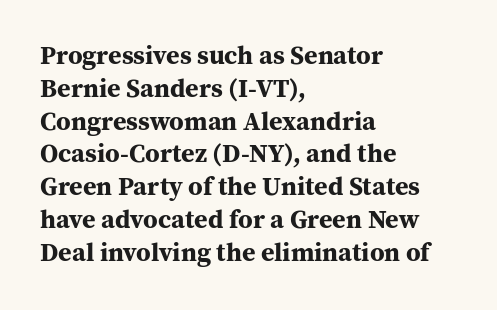
Reading down the column, the eye jumps a familiar distance to each next line. The passage shown is not underscored anywhere. Its strokes are broad and dark, the hallmark of bold type. Quick note: not italic, upright. Observe the ordinary spacing: letters are neighbours, not strangers. Line beginnings align vertically; line endings do not.
